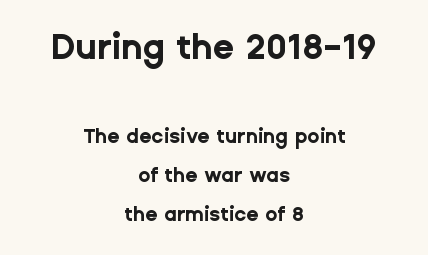
The passage shown is typed in a proportional face where columns would drift. Quick note: interline space is abundant. The setting favours the middle, as headings and verse often do. No feet cap the strokes, marking this as sans-serif type. These lines keep a tight, regular rhythm from letter to letter.
